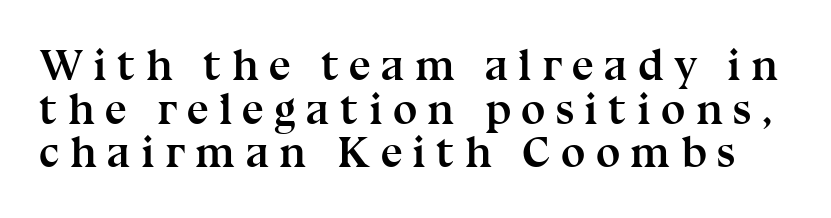
The image shows 44 px semibold serif type, upright; set tight line spacing (0.99x), unusually wide letter spacing (+0.23 em), not underlined; medium stroke contrast and a medium x-height.
